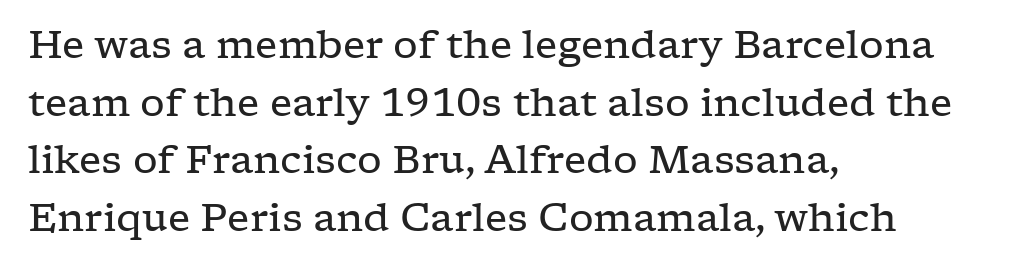
The image shows 39 px regular-weight, wide serif type, upright; set left-aligned, normal line spacing (1.48x), normal letter spacing, not underlined; low stroke contrast and a medium x-height.
